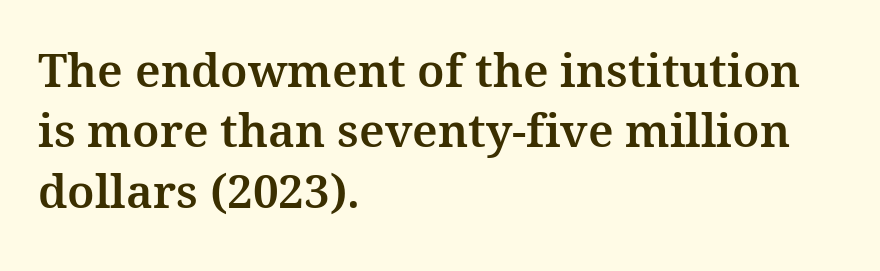
{"serif": "yes", "italic": "no", "width": "normal", "stroke_contrast": "medium", "x_height": "medium", "monospaced": "no", "underline": "no", "align": "left", "line_spacing": "normal", "line_spacing_ratio": 1.31, "letter_spacing": "normal", "letter_spacing_em": 0.0, "glyph_px": 46}
